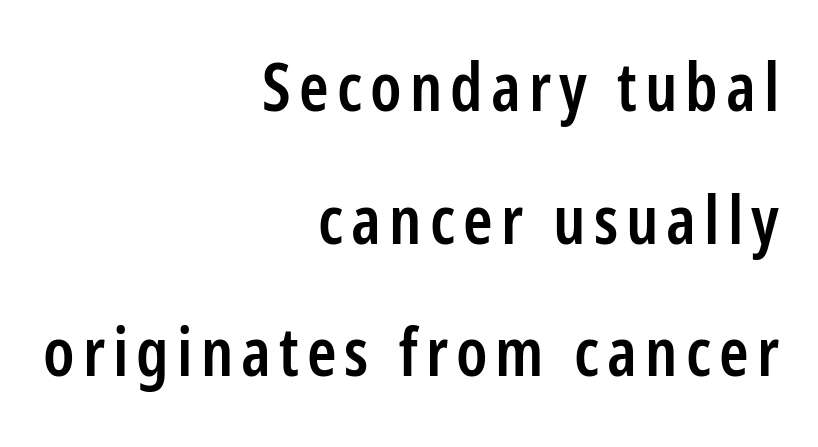
{"serif": "no", "italic": "no", "bold": "semi", "weight": "semibold", "width": "condensed", "stroke_contrast": "low", "x_height": "medium", "monospaced": "no", "underline": "no", "align": "right", "line_spacing": "loose", "line_spacing_ratio": 1.98, "glyph_px": 67}
